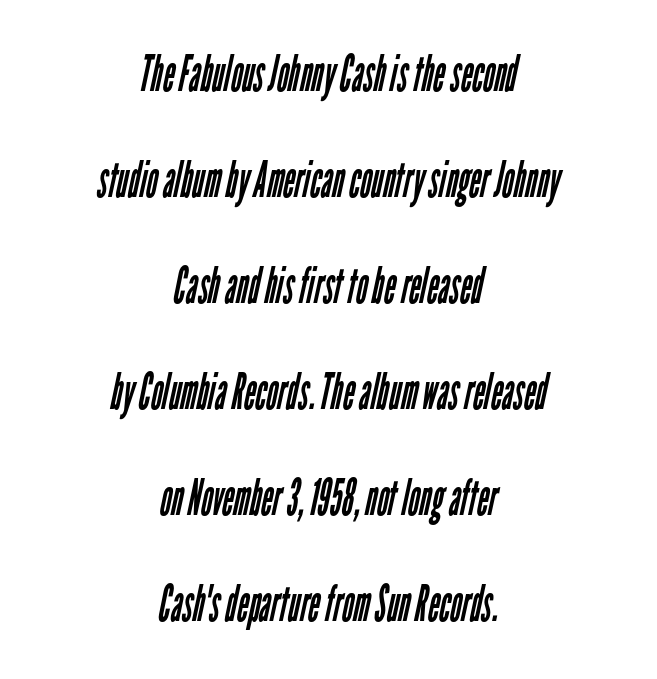
{"serif": "no", "bold": "no", "weight": "regular", "width": "condensed", "stroke_contrast": "low", "x_height": "medium", "monospaced": "no", "underline": "no", "align": "center", "line_spacing": "loose", "line_spacing_ratio": 2.12, "letter_spacing": "normal", "letter_spacing_em": 0.0, "glyph_px": 50}
